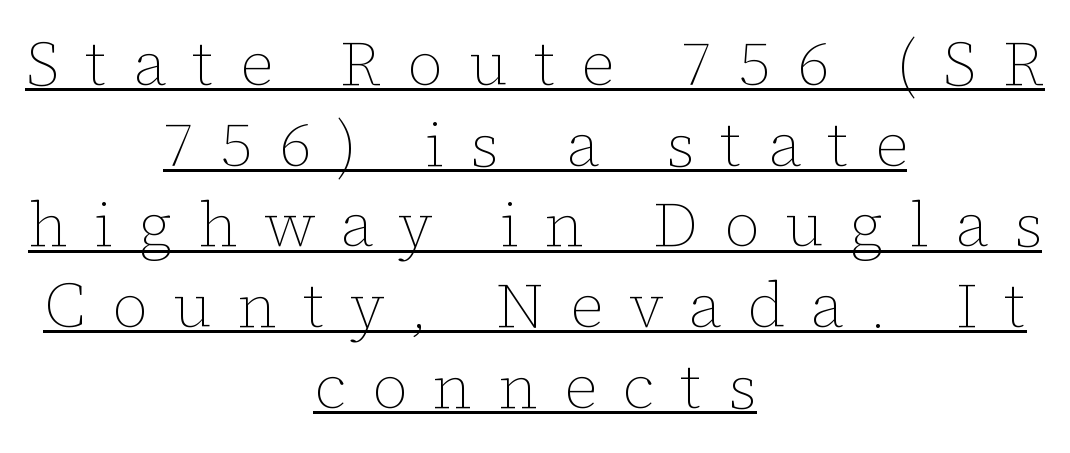
Designer's note — italics off, roman on. Stroke mass is kept to a normal reading level or below. Does the leading feel generous? No, just average. The rendered words wear a rule along their underside.
